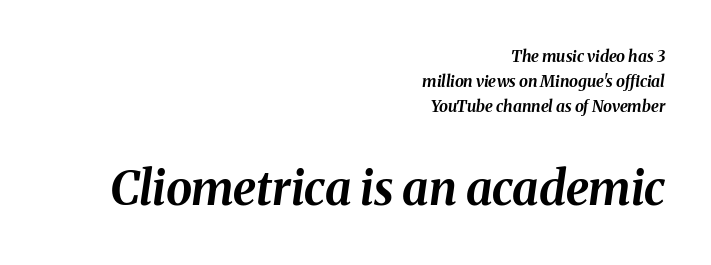
Q: Is the text bold? A: Yes.
Q: Is the text italic (slanted)? A: Yes, it leans right by about 8 degrees.
Q: Is the text underlined? A: No.
Q: How is the paragraph aligned? A: Right-aligned.
Q: Is the spacing between letters normal or unusually wide? A: Normal.
Q: Is the spacing between lines tight, normal or loose? A: Normal.
Q: Which block of text is set in a larger size, the first (top) or the second (bottom)? A: The second (bottom) one.
Q: Width (condensed, normal, or wide)? A: Normal.
Q: Stroke contrast? A: Medium.
Q: x-height? A: Medium.
Q: Monospaced? A: No.
